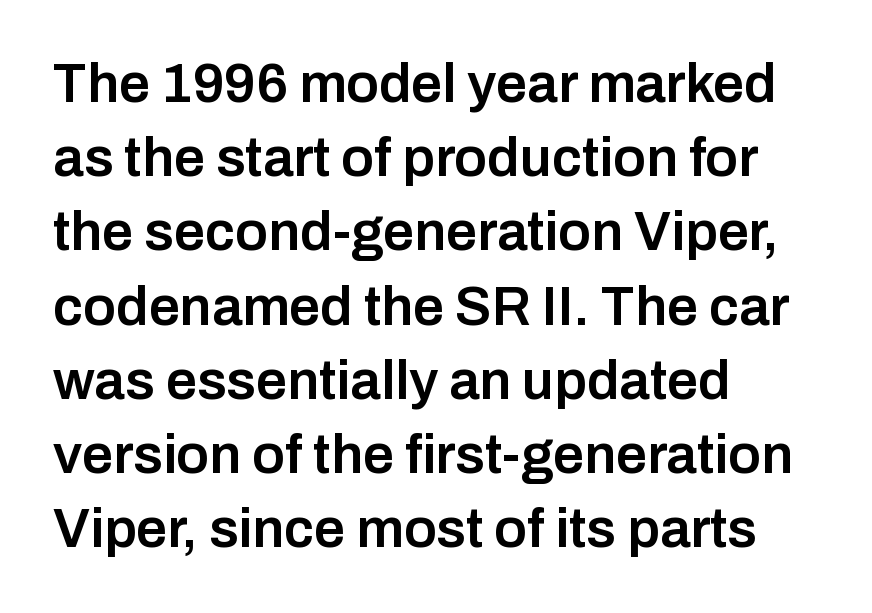
{"serif": "no", "italic": "no", "bold": "semi", "weight": "semibold", "width": "normal", "stroke_contrast": "low", "x_height": "medium", "monospaced": "no", "underline": "no", "align": "left", "line_spacing": "normal", "line_spacing_ratio": 1.35, "letter_spacing": "normal", "letter_spacing_em": 0.0, "glyph_px": 55}
